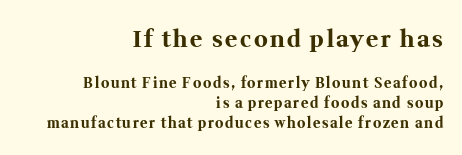
{"italic": "no", "bold": "yes", "underline": "no", "align": "right", "line_spacing": "normal", "line_spacing_ratio": 1.45, "larger_block": "first", "size_ratio": 1.64, "glyph_px": 23}
